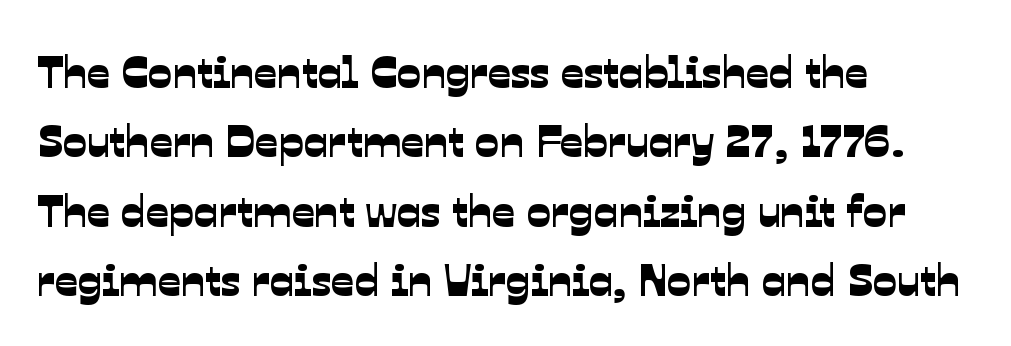
The image shows 45 px sans-serif type; set left-aligned, normal line spacing (1.54x), normal letter spacing, not underlined; low stroke contrast and a medium x-height.
